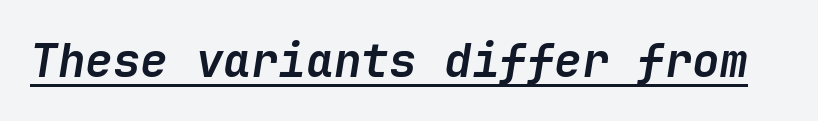
Q: Is the text bold? A: Yes.
Q: Is the text italic (slanted)? A: Yes, it leans right by about 9 degrees.
Q: Is the text underlined? A: Yes.
Q: Is the spacing between letters normal or unusually wide? A: Normal.
Q: Width (condensed, normal, or wide)? A: Normal.
Q: Stroke contrast? A: Low.
Q: x-height? A: Medium.
